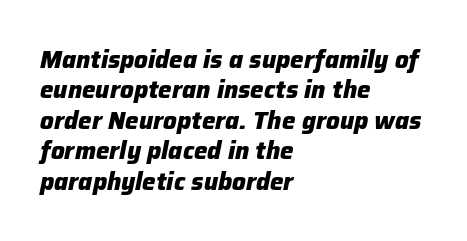
The whole block is typeset with a tilt. The face used here has the dense, thick strokes of a bold. Vertically, the passage feels balanced, rows spaced as you'd expect. Alignment: flush left. Check under the words: just untouched page.
